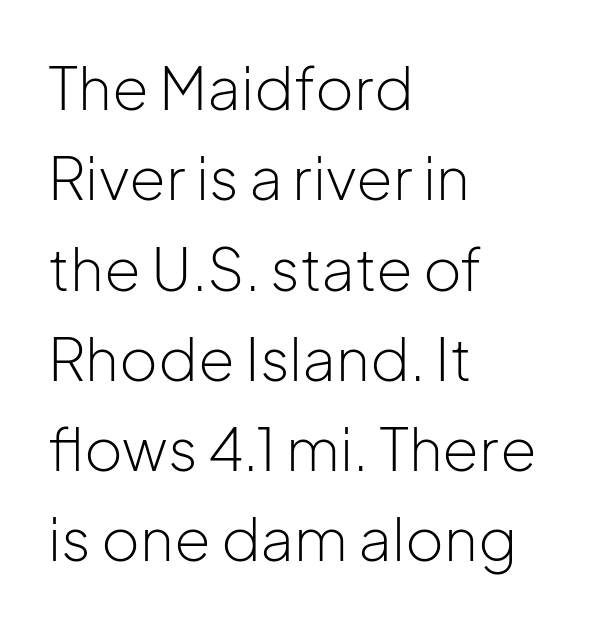
Is this a fixed-width face? No — the glyphs have proportional, varying widths. Lines of text with bare space underneath. Observe the ordinary spacing: letters are neighbours, not strangers. If you measured baseline to baseline, you'd find a middling distance.
